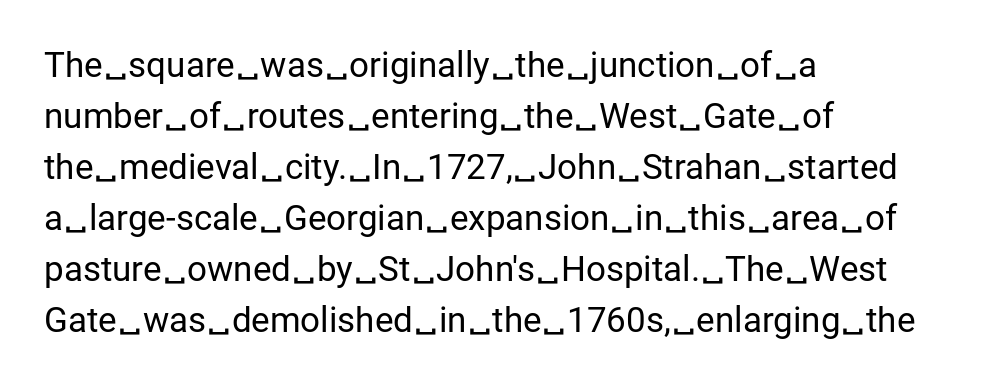
Q: Is the text bold? A: No.
Q: Is the text italic (slanted)? A: No, it is upright.
Q: Is the typeface a serif or a sans-serif typeface? A: Sans-serif.
Q: Is the text underlined? A: No.
Q: How is the paragraph aligned? A: Left-aligned.
Q: Is the spacing between letters normal or unusually wide? A: Normal.
Q: Is the spacing between lines tight, normal or loose? A: Normal.
Q: Width (condensed, normal, or wide)? A: Normal.
Q: Stroke contrast? A: Low.
Q: x-height? A: Medium.
Q: Monospaced? A: No.
